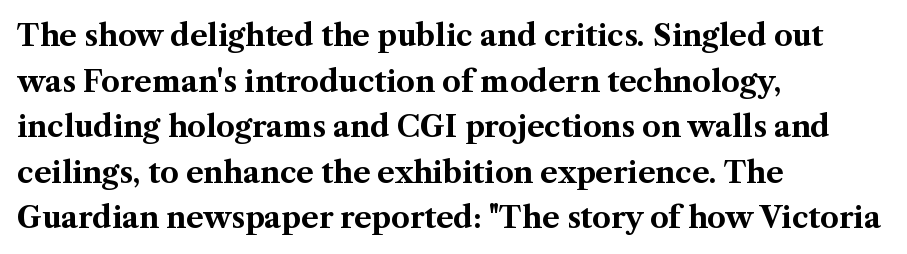
The image shows 29 px bold serif type, upright; set left-aligned, normal line spacing (1.57x), normal letter spacing, not underlined; medium stroke contrast and a medium x-height.
